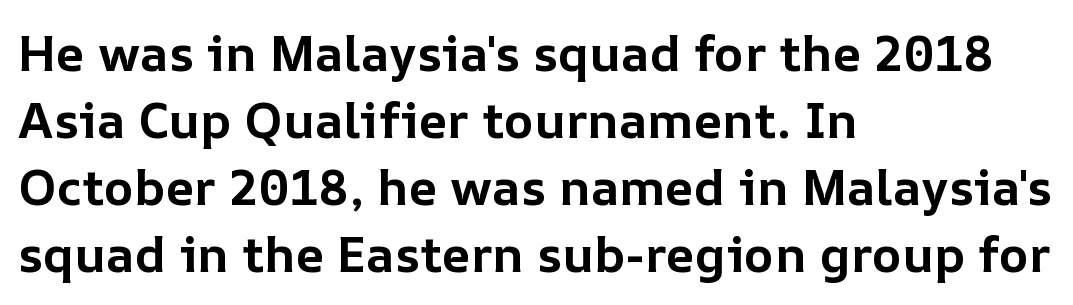
Q: Is the text bold? A: Yes.
Q: Is the text italic (slanted)? A: No, it is upright.
Q: Is the text underlined? A: No.
Q: How is the paragraph aligned? A: Left-aligned.
Q: Is the spacing between letters normal or unusually wide? A: Normal.
Q: Is the spacing between lines tight, normal or loose? A: Normal.
Q: Width (condensed, normal, or wide)? A: Normal.
Q: Stroke contrast? A: Low.
Q: x-height? A: Medium.
Q: Monospaced? A: No.
